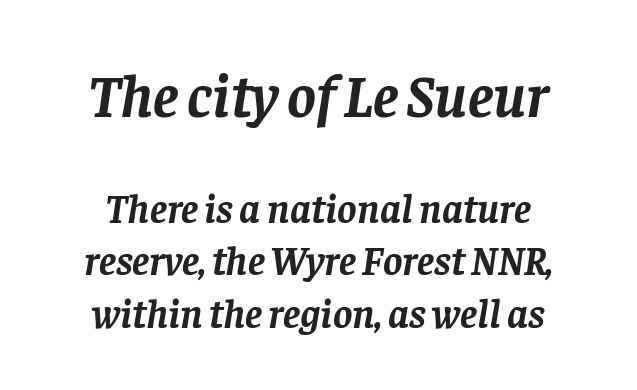
Q: Is the text bold? A: Yes.
Q: Is the text italic (slanted)? A: Yes, it leans right by about 8 degrees.
Q: Is the typeface a serif or a sans-serif typeface? A: Serif.
Q: Is the text underlined? A: No.
Q: Is the spacing between letters normal or unusually wide? A: Normal.
Q: Is the spacing between lines tight, normal or loose? A: Normal.
Q: Which block of text is set in a larger size, the first (top) or the second (bottom)? A: The first (top) one.
Q: Width (condensed, normal, or wide)? A: Normal.
Q: Stroke contrast? A: Low.
Q: x-height? A: Large.
Q: Monospaced? A: No.
